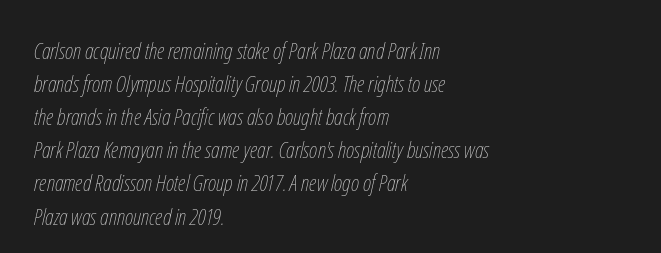
Q: Is the text bold? A: No.
Q: Is the text italic (slanted)? A: Yes, it leans right by about 12 degrees.
Q: Is the text underlined? A: No.
Q: How is the paragraph aligned? A: Left-aligned.
Q: Is the spacing between letters normal or unusually wide? A: Normal.
Q: Is the spacing between lines tight, normal or loose? A: Normal.
